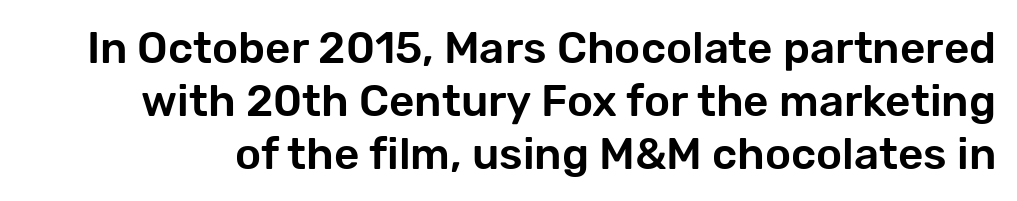
{"serif": "no", "italic": "no", "width": "normal", "stroke_contrast": "low", "x_height": "medium", "monospaced": "no", "underline": "no", "line_spacing_ratio": 1.2, "letter_spacing": "normal", "letter_spacing_em": 0.0, "glyph_px": 44}
